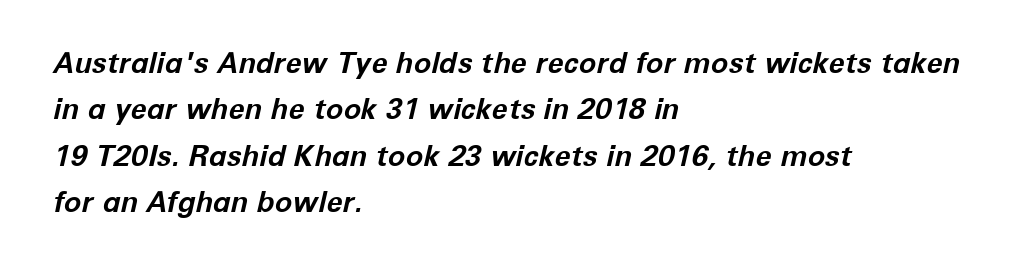
Each letter keeps its own natural width here, so spacing adapts to shape. The paragraph has a hard left edge and a soft right edge. Tracking here is standard; glyphs follow each other at the usual distance. Typographic density is high because the face is bold. The rendering applies a slant to the glyphs.
